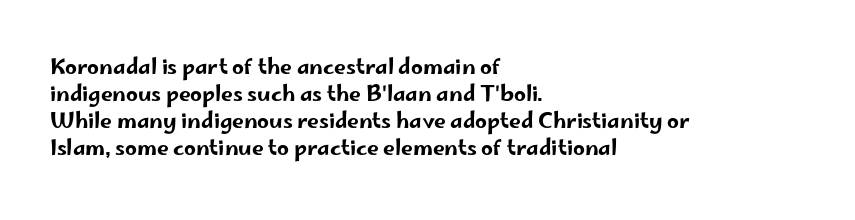
The letters stand straight up with perfectly vertical stems. Tracking here is standard; glyphs follow each other at the usual distance. Whoever set this chose a conventional vertical rhythm. The paragraph has a hard left edge and a soft right edge. Has an underline been added? It has not.
